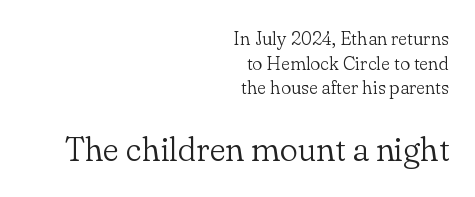
{"serif": "yes", "italic": "no", "bold": "no", "weight": "light", "width": "normal", "stroke_contrast": "low", "x_height": "small", "monospaced": "no", "underline": "no", "align": "right", "line_spacing": "normal", "line_spacing_ratio": 1.3, "letter_spacing": "normal", "letter_spacing_em": 0.0, "larger_block": "second", "size_ratio": 1.79, "glyph_px": 34}
